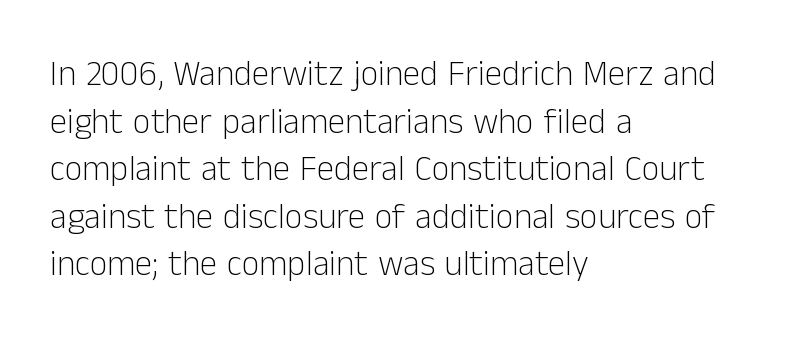
The lines in this sample share a left origin and differ only in where they stop. The area under the type is left untouched. Nope, not italic — everything's standing straight. The cut favours lightness, reaching ordinary text weight at its darkest.
